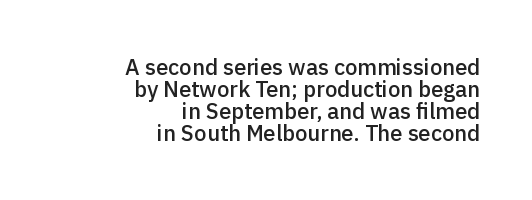
Q: Is the text bold? A: Semi-bold.
Q: Is the text italic (slanted)? A: No, it is upright.
Q: Is the text underlined? A: No.
Q: How is the paragraph aligned? A: Right-aligned.
Q: Is the spacing between letters normal or unusually wide? A: Normal.
Q: Is the spacing between lines tight, normal or loose? A: Tight.
